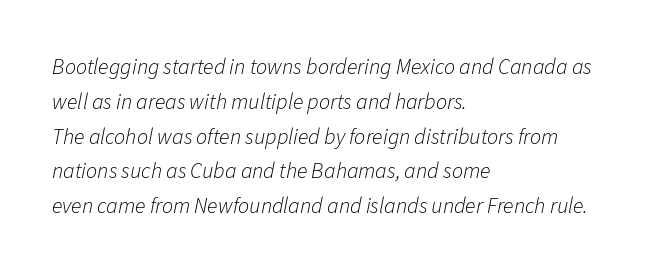
{"italic": "yes", "lean": "right", "slant_degrees": 11, "bold": "no", "underline": "no", "align": "left", "line_spacing": "normal", "line_spacing_ratio": 1.58, "letter_spacing": "normal", "letter_spacing_em": 0.0, "glyph_px": 22}
